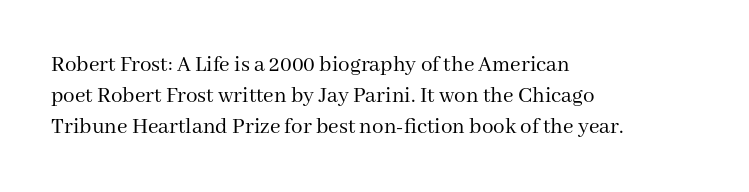
Q: Is the text bold? A: No.
Q: Is the text italic (slanted)? A: No, it is upright.
Q: Is the text underlined? A: No.
Q: How is the paragraph aligned? A: Left-aligned.
Q: Is the spacing between letters normal or unusually wide? A: Normal.
Q: Is the spacing between lines tight, normal or loose? A: Normal.
